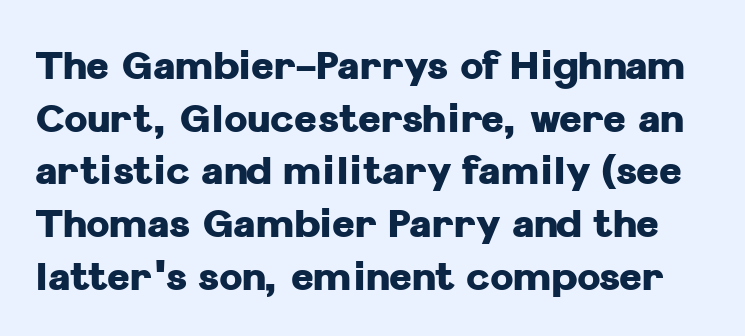
{"serif": "no", "italic": "no", "bold": "yes", "weight": "heavy", "width": "normal", "stroke_contrast": "low", "x_height": "medium", "monospaced": "no", "underline": "no", "line_spacing": "normal", "line_spacing_ratio": 1.35, "letter_spacing": "normal", "letter_spacing_em": 0.0, "glyph_px": 39}
